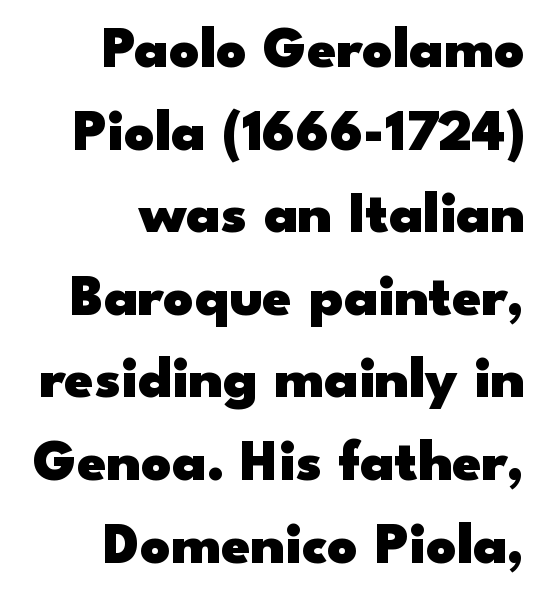
Decoration check: the copy has no underline. Posture: upright roman. Words appear dense and cohesive because spacing is normal. Visually the block forms a straight wall on the right and a jagged coastline on the left. The block of text has a typical density, with ordinary space between rows.
